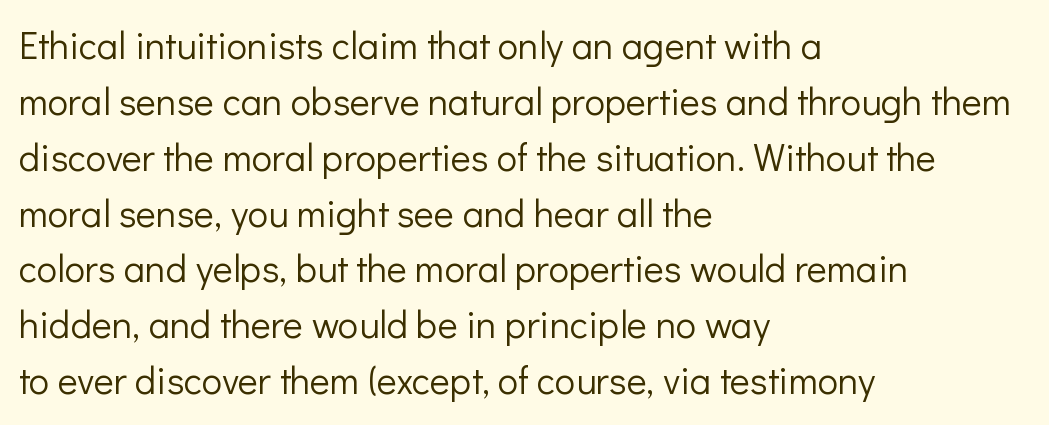
{"serif": "no", "italic": "no", "bold": "no", "weight": "light", "width": "normal", "stroke_contrast": "low", "x_height": "medium", "monospaced": "no", "underline": "no", "align": "left", "line_spacing": "normal", "line_spacing_ratio": 1.47, "letter_spacing": "normal", "letter_spacing_em": 0.0, "glyph_px": 38}
